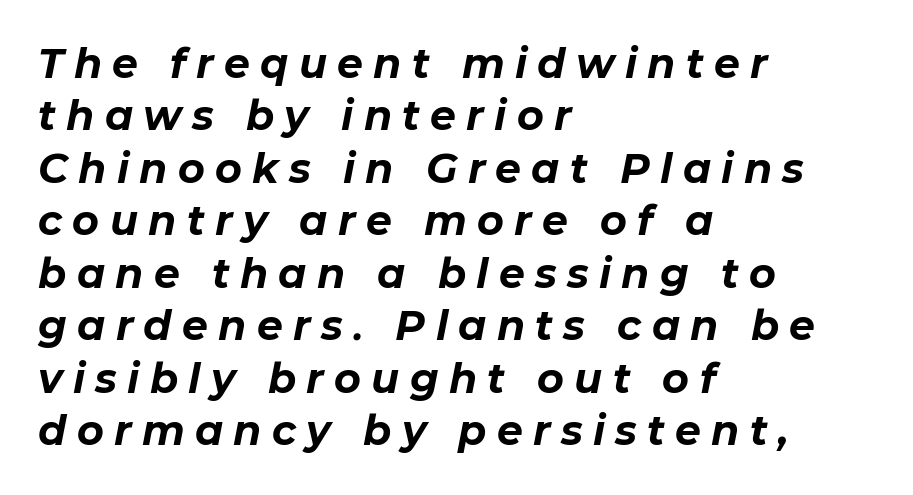
Q: Is the text bold? A: Yes.
Q: Is the text italic (slanted)? A: Yes, it leans right by about 11 degrees.
Q: Is the text underlined? A: No.
Q: How is the paragraph aligned? A: Left-aligned.
Q: Is the spacing between letters normal or unusually wide? A: Unusually wide.
Q: Is the spacing between lines tight, normal or loose? A: Normal.
Q: Width (condensed, normal, or wide)? A: Normal.
Q: Stroke contrast? A: Low.
Q: x-height? A: Medium.
Q: Monospaced? A: No.
